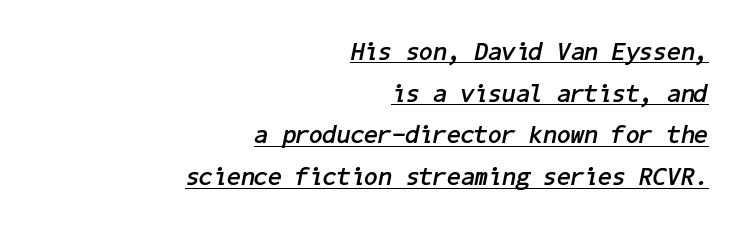
Q: Is the text bold? A: Yes.
Q: Is the text italic (slanted)? A: Yes, it leans right by about 11 degrees.
Q: Is the text underlined? A: Yes.
Q: How is the paragraph aligned? A: Right-aligned.
Q: Is the spacing between letters normal or unusually wide? A: Normal.
Q: Is the spacing between lines tight, normal or loose? A: Normal.
